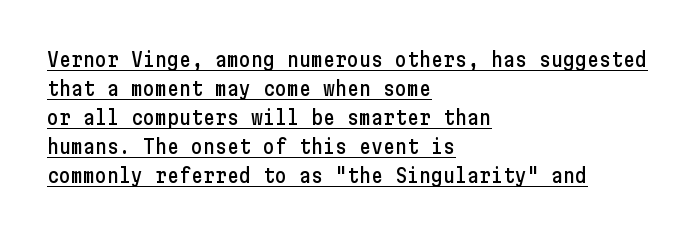
{"italic": "no", "underline": "yes", "align": "left", "line_spacing": "normal", "line_spacing_ratio": 1.45, "letter_spacing": "normal", "letter_spacing_em": 0.0, "glyph_px": 20}
